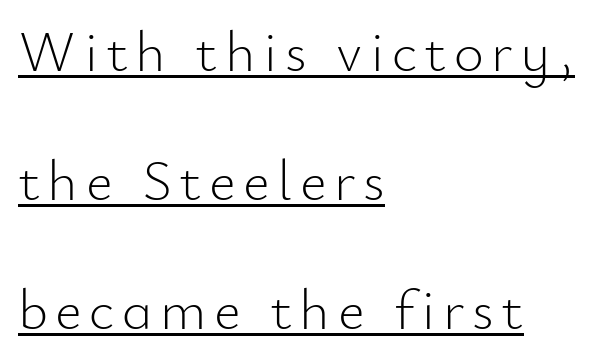
The image shows 58 px light sans-serif type, upright; set left-aligned, loose line spacing (2.22x), underlined; low stroke contrast and a small x-height.
